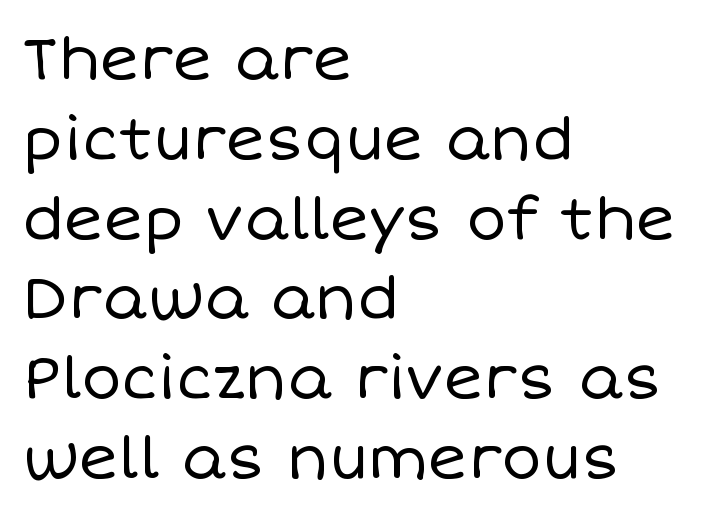
{"italic": "no", "bold": "no", "weight": "regular", "width": "normal", "stroke_contrast": "low", "x_height": "large", "monospaced": "no", "underline": "no", "align": "left", "line_spacing": "normal", "line_spacing_ratio": 1.33, "letter_spacing": "normal", "letter_spacing_em": 0.0, "glyph_px": 60}
